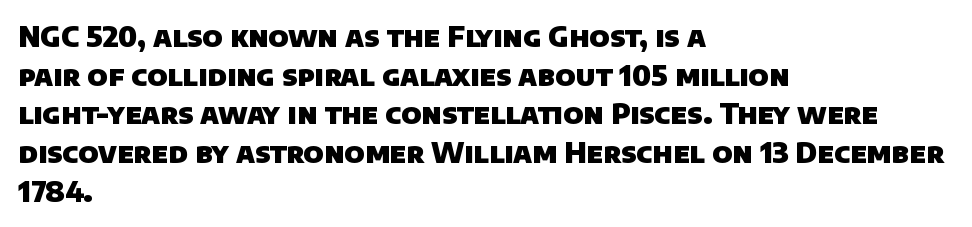
Q: Is the text bold? A: Yes.
Q: Is the typeface a serif or a sans-serif typeface? A: Sans-serif.
Q: Is the text underlined? A: No.
Q: How is the paragraph aligned? A: Left-aligned.
Q: Is the spacing between letters normal or unusually wide? A: Normal.
Q: Is the spacing between lines tight, normal or loose? A: Normal.
Q: Width (condensed, normal, or wide)? A: Normal.
Q: Stroke contrast? A: Low.
Q: x-height? A: Large.
Q: Monospaced? A: No.
